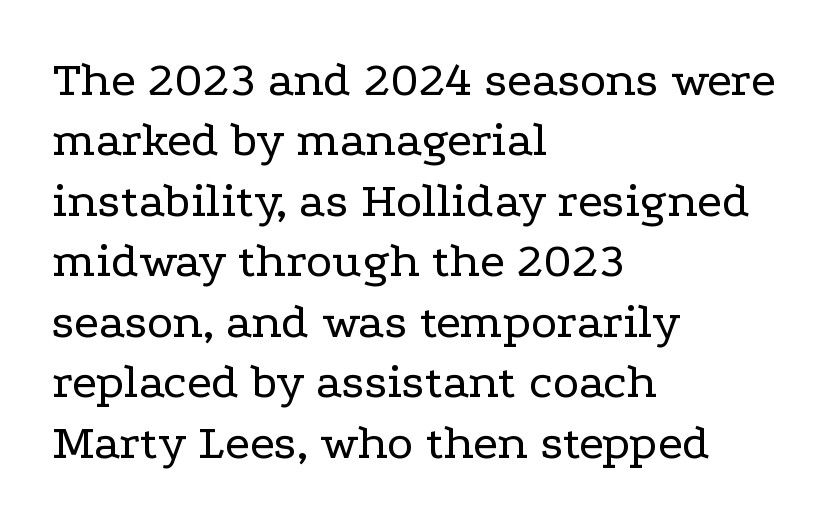
{"serif": "yes", "italic": "no", "bold": "no", "weight": "regular", "width": "wide", "stroke_contrast": "low", "x_height": "medium", "monospaced": "no", "underline": "no", "align": "left", "line_spacing_ratio": 1.21, "letter_spacing": "normal", "letter_spacing_em": 0.0, "glyph_px": 50}
